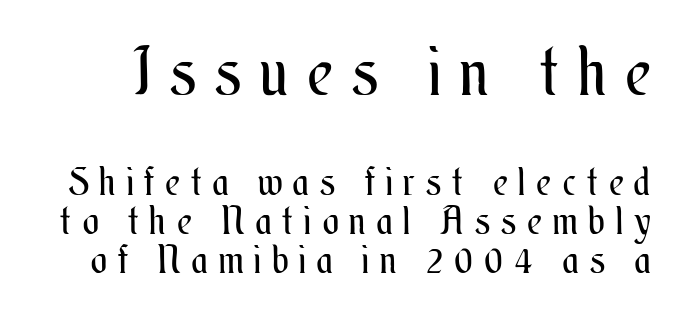
{"italic": "no", "bold": "no", "weight": "regular", "width": "condensed", "stroke_contrast": "medium", "x_height": "small", "monospaced": "no", "underline": "no", "line_spacing": "tight", "line_spacing_ratio": 1.03, "letter_spacing": "wide", "letter_spacing_em": 0.3, "larger_block": "first", "size_ratio": 1.74, "glyph_px": 66}
